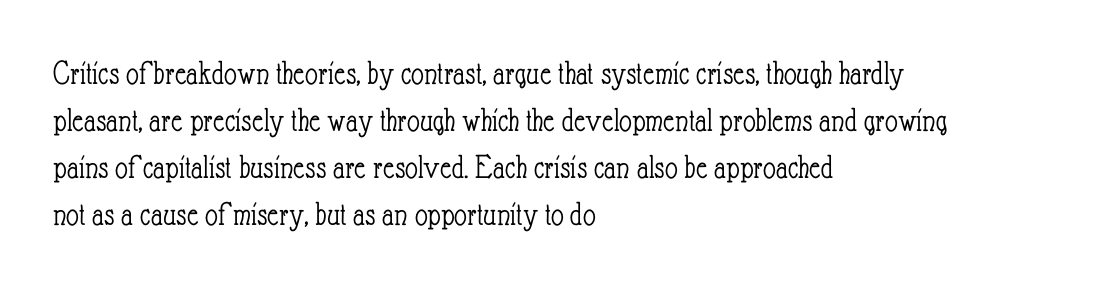
The lines are quadded left. Looks like regular typesetting: each glyph gets only the width it needs. How would I describe the line gaps? Plain and ordinary. The face looks like a standard text weight, possibly lighter.
